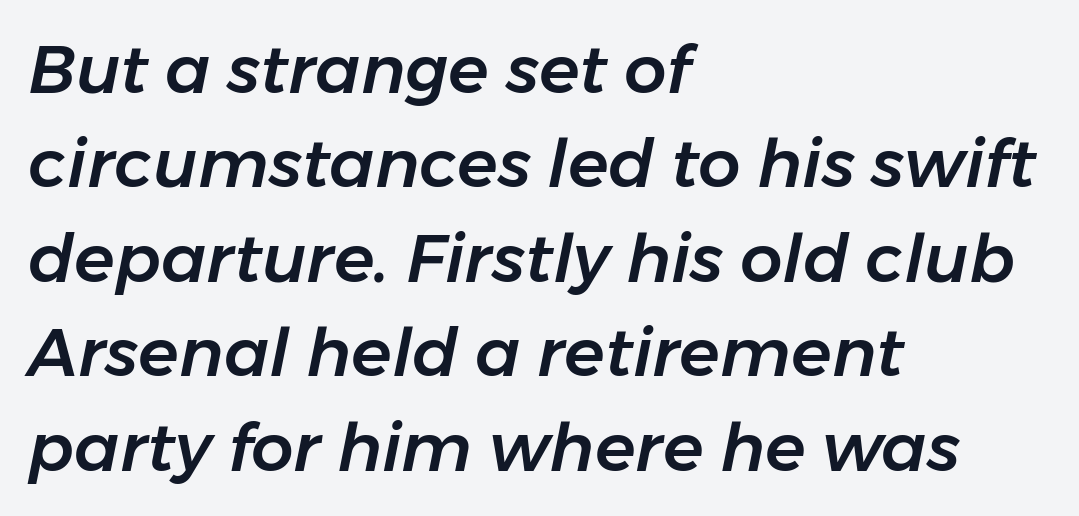
{"italic": "yes", "lean": "right", "slant_degrees": 11, "width": "normal", "stroke_contrast": "low", "x_height": "medium", "monospaced": "no", "underline": "no", "align": "left", "line_spacing": "normal", "line_spacing_ratio": 1.41, "letter_spacing": "normal", "letter_spacing_em": 0.0, "glyph_px": 67}
